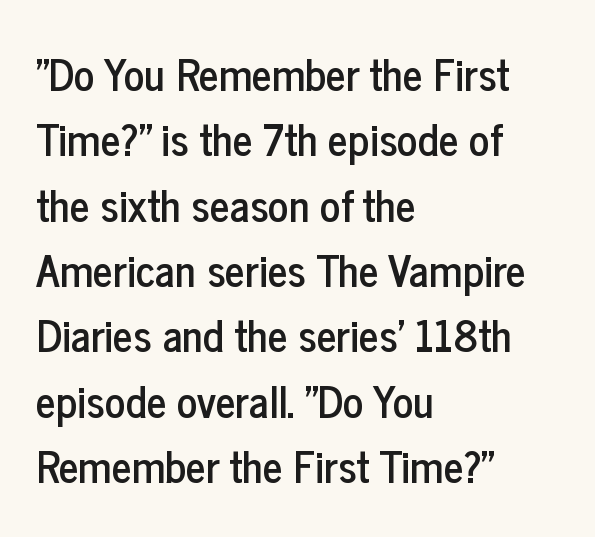
{"serif": "no", "italic": "no", "width": "condensed", "stroke_contrast": "low", "x_height": "medium", "monospaced": "no", "underline": "no", "align": "left", "line_spacing": "normal", "line_spacing_ratio": 1.52, "letter_spacing": "normal", "letter_spacing_em": 0.0, "glyph_px": 43}
